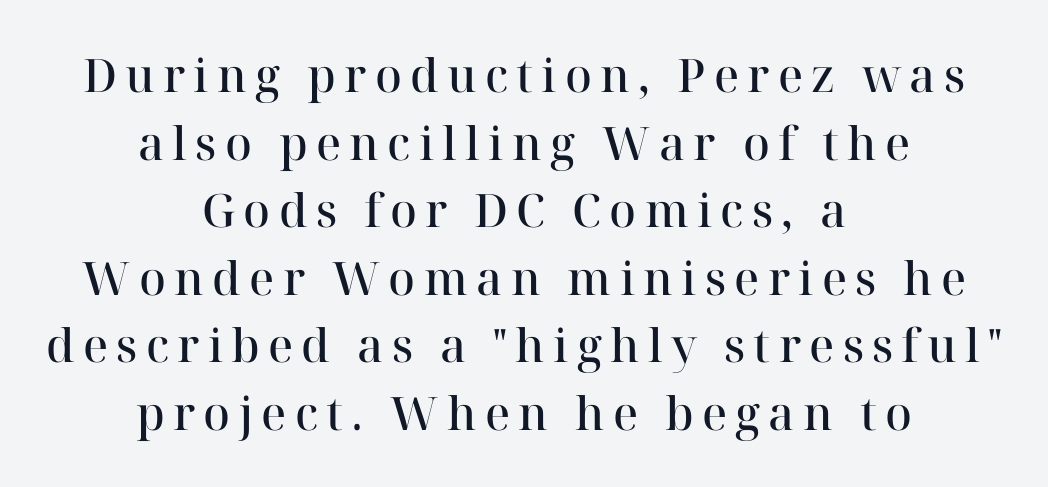
{"serif": "yes", "italic": "no", "bold": "semi", "weight": "semibold", "width": "normal", "stroke_contrast": "high", "x_height": "medium", "monospaced": "no", "underline": "no", "align": "center", "line_spacing": "normal", "line_spacing_ratio": 1.47, "glyph_px": 46}
